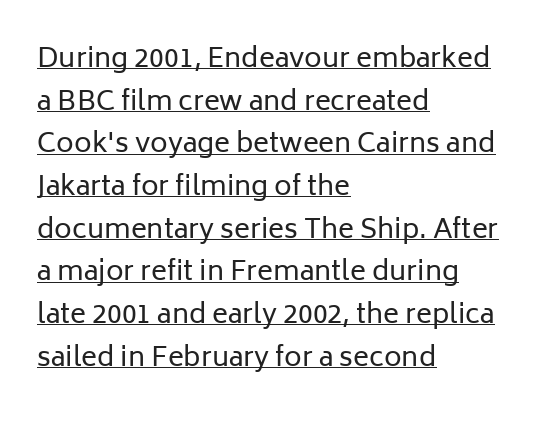
{"italic": "no", "bold": "no", "underline": "yes", "align": "left", "line_spacing": "normal", "line_spacing_ratio": 1.58, "letter_spacing": "normal", "letter_spacing_em": 0.0, "glyph_px": 27}
